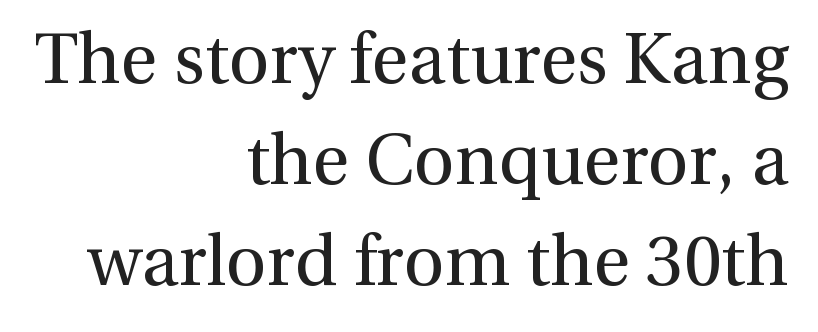
Q: Is the text bold? A: No.
Q: Is the text italic (slanted)? A: No, it is upright.
Q: Is the typeface a serif or a sans-serif typeface? A: Serif.
Q: Is the text underlined? A: No.
Q: How is the paragraph aligned? A: Right-aligned.
Q: Is the spacing between letters normal or unusually wide? A: Normal.
Q: Is the spacing between lines tight, normal or loose? A: Normal.
Q: Width (condensed, normal, or wide)? A: Normal.
Q: x-height? A: Medium.
Q: Monospaced? A: No.
